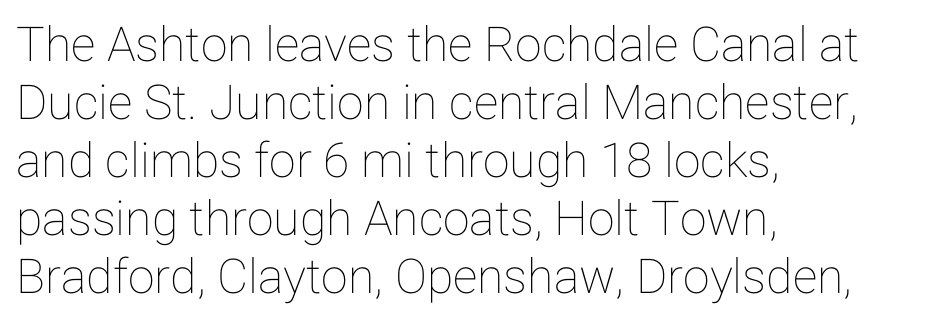
Spacing between characters is what you'd get straight out of the box. The passage shown is typed in a proportional face where columns would drift. This rendering features lettering with no underline. Nope, not italic — everything's standing straight. These lines stack with their left ends in a neat column.
